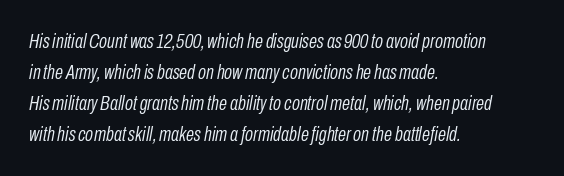
Does the copy run flush right? No — it runs flush left. Observe the lean: these are italic letterforms. Summary of weight: not heavy and not bold. Compared with typical paragraphs, the rows here are spaced about the same. Characters follow at the spacing the type designer built in.
